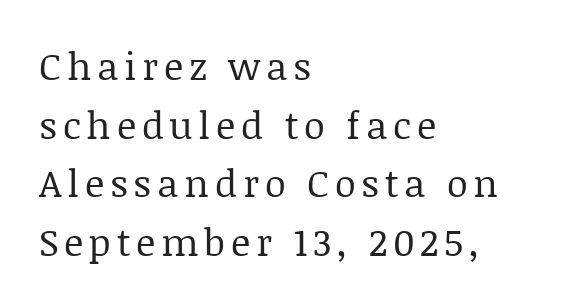
The image shows 38 px regular-weight serif type, upright; set left-aligned, normal line spacing (1.54x), not underlined; low stroke contrast and a large x-height.
